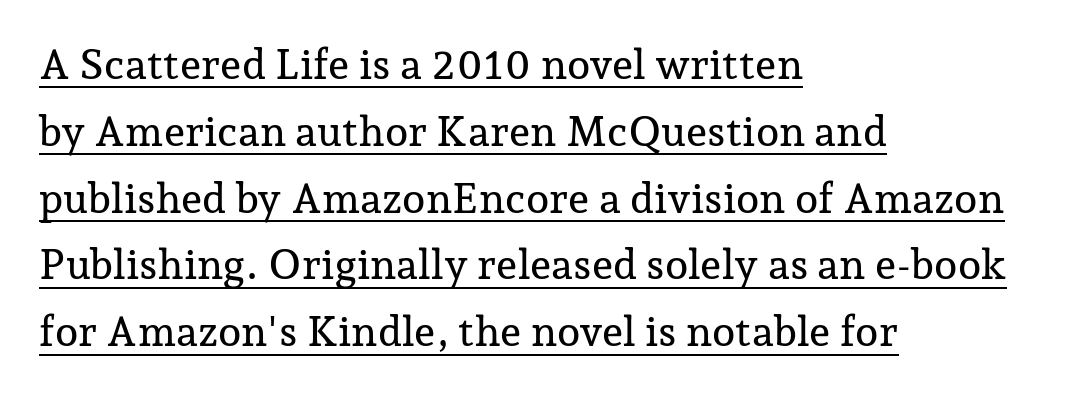
The image shows 42 px serif type, upright; set left-aligned, normal line spacing (1.59x), normal letter spacing, underlined; low stroke contrast and a medium x-height.
